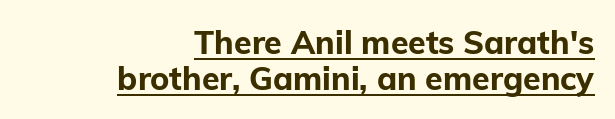
The image shows 32 px bold sans-serif type, upright; set right-aligned, tight line spacing (1.11x), normal letter spacing, underlined; low stroke contrast and a medium x-height.
